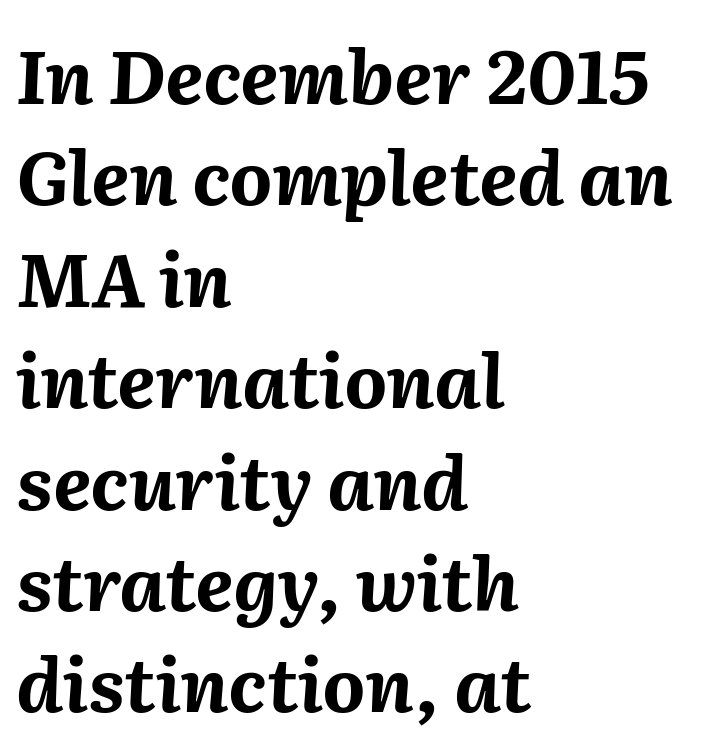
{"italic": "yes", "lean": "right", "slant_degrees": 2, "bold": "yes", "weight": "bold", "width": "normal", "stroke_contrast": "medium", "x_height": "medium", "monospaced": "no", "underline": "no", "align": "left", "line_spacing": "normal", "line_spacing_ratio": 1.37, "letter_spacing": "normal", "letter_spacing_em": 0.0, "glyph_px": 74}
